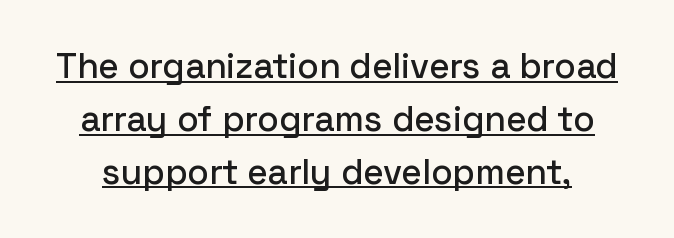
Q: Is the text italic (slanted)? A: No, it is upright.
Q: Is the typeface a serif or a sans-serif typeface? A: Sans-serif.
Q: Is the text underlined? A: Yes.
Q: Is the spacing between letters normal or unusually wide? A: Normal.
Q: Is the spacing between lines tight, normal or loose? A: Normal.
Q: Width (condensed, normal, or wide)? A: Normal.
Q: Stroke contrast? A: Low.
Q: x-height? A: Medium.
Q: Monospaced? A: No.
